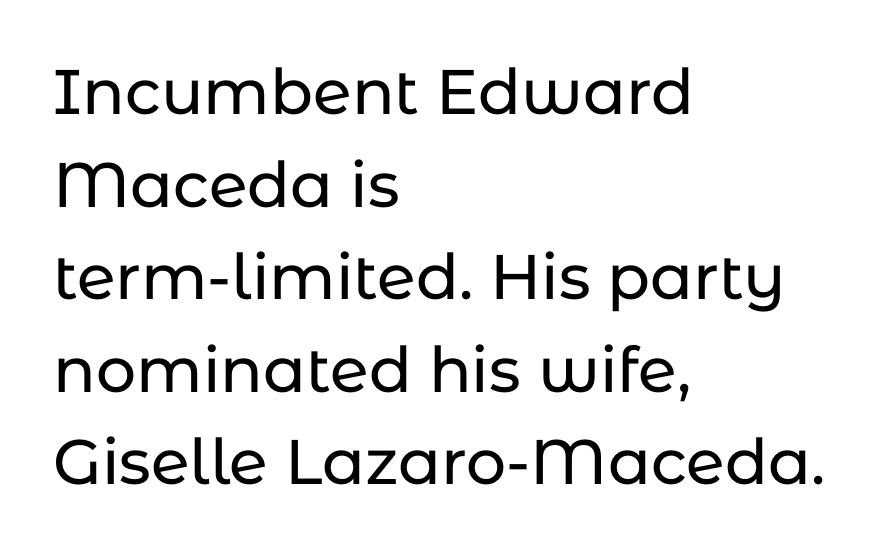
The image shows 63 px sans-serif type, upright; set left-aligned, normal line spacing (1.47x), normal letter spacing, not underlined; low stroke contrast and a medium x-height.
